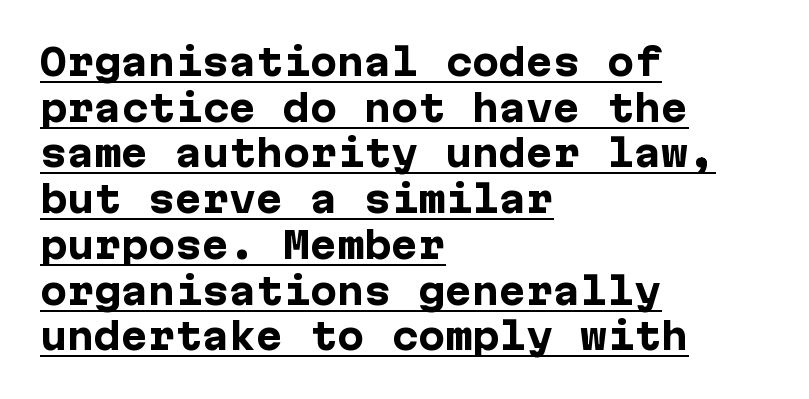
The image shows 36 px heavy sans-serif type, upright; set left-aligned, normal line spacing (1.27x), normal letter spacing, underlined; low stroke contrast and a medium x-height.
